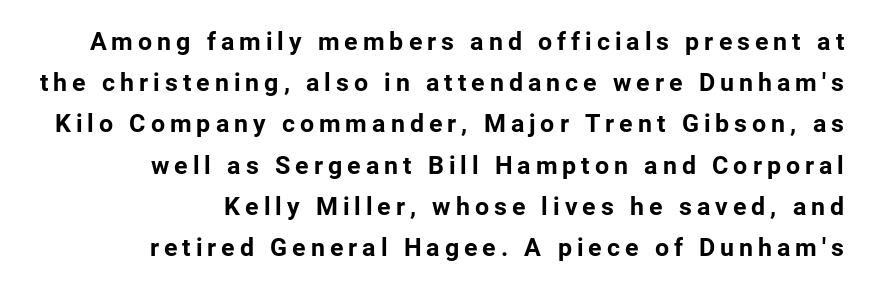
{"italic": "no", "bold": "yes", "underline": "no", "align": "right", "line_spacing": "normal", "line_spacing_ratio": 1.65, "letter_spacing": "wide", "letter_spacing_em": 0.2, "glyph_px": 25}
